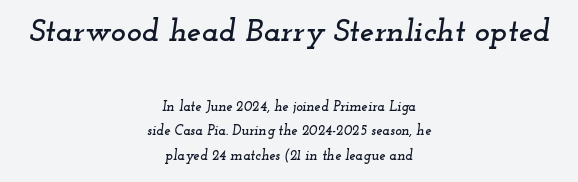
Q: Is the text italic (slanted)? A: Yes, it leans right by about 12 degrees.
Q: Is the typeface a serif or a sans-serif typeface? A: Serif.
Q: Is the text underlined? A: No.
Q: How is the paragraph aligned? A: Centered.
Q: Is the spacing between letters normal or unusually wide? A: Normal.
Q: Which block of text is set in a larger size, the first (top) or the second (bottom)? A: The first (top) one.
Q: Width (condensed, normal, or wide)? A: Wide.
Q: Stroke contrast? A: Low.
Q: x-height? A: Small.
Q: Monospaced? A: No.
